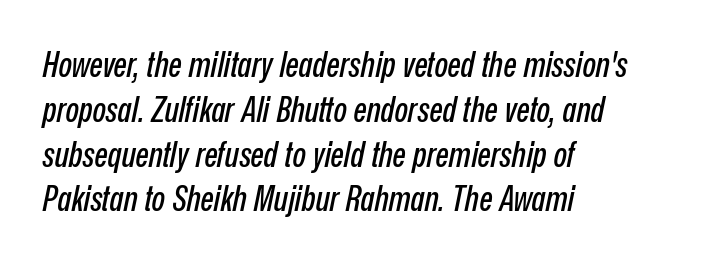
Q: Is the text italic (slanted)? A: Yes, it leans right by about 12 degrees.
Q: Is the text underlined? A: No.
Q: How is the paragraph aligned? A: Left-aligned.
Q: Is the spacing between letters normal or unusually wide? A: Normal.
Q: Is the spacing between lines tight, normal or loose? A: Normal.
Q: Width (condensed, normal, or wide)? A: Condensed.
Q: Stroke contrast? A: Low.
Q: x-height? A: Medium.
Q: Monospaced? A: No.
